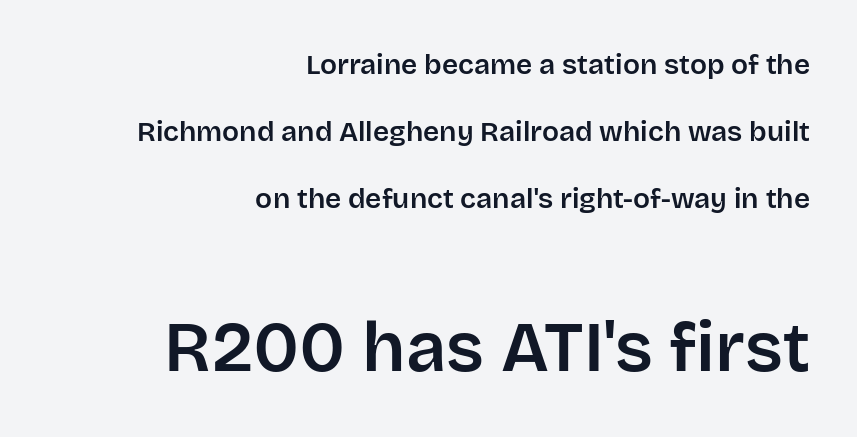
The image shows 70 px sans-serif type, upright; set right-aligned, loose line spacing (2.4x), normal letter spacing, not underlined; the second (bottom) block is 2.5x larger; low stroke contrast and a large x-height.
